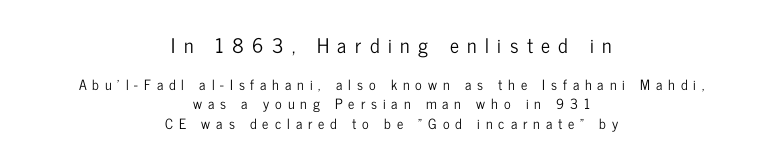
Q: Is the text italic (slanted)? A: No, it is upright.
Q: Is the text underlined? A: No.
Q: How is the paragraph aligned? A: Centered.
Q: Is the spacing between letters normal or unusually wide? A: Unusually wide.
Q: Is the spacing between lines tight, normal or loose? A: Normal.
Q: Which block of text is set in a larger size, the first (top) or the second (bottom)? A: The first (top) one.
